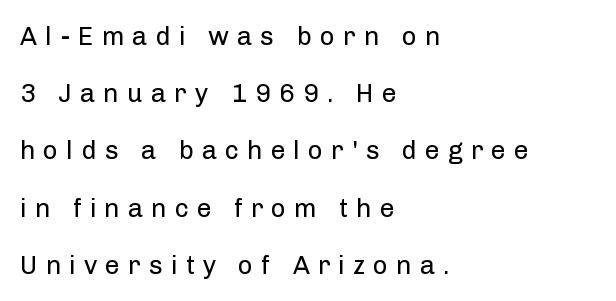
Compared with typical body copy, the letter spacing here is much looser. Compared with a centered layout, this one pins lines to the left instead. A roman cut, with each character standing at attention. Is this a heavy cut? Hardly; it is regular or lighter. Clear beneath every line of the passage.
